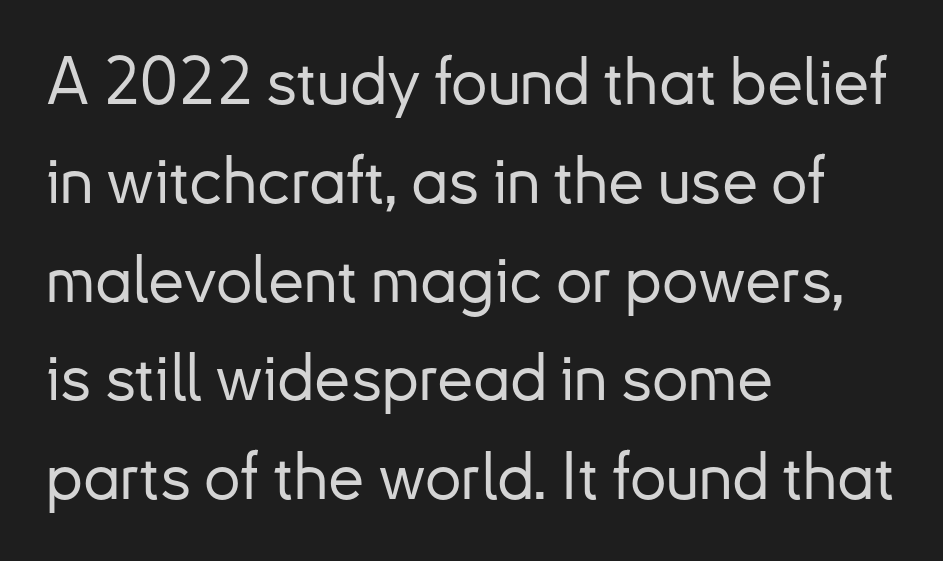
The image shows 65 px sans-serif type, upright; set left-aligned, normal line spacing (1.52x), normal letter spacing, not underlined; low stroke contrast and a small x-height.
